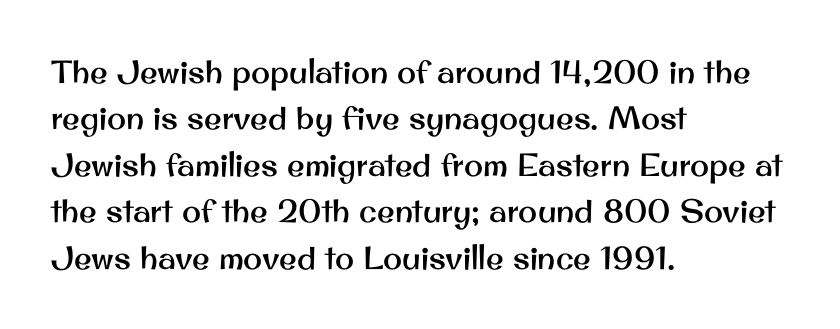
Letters rest on an invisible, unmarked baseline. The designer went with a sans here, leaving each stem footless. Is there any slant? The stems are plumb. Each letter keeps its own natural width here, so spacing adapts to shape.
